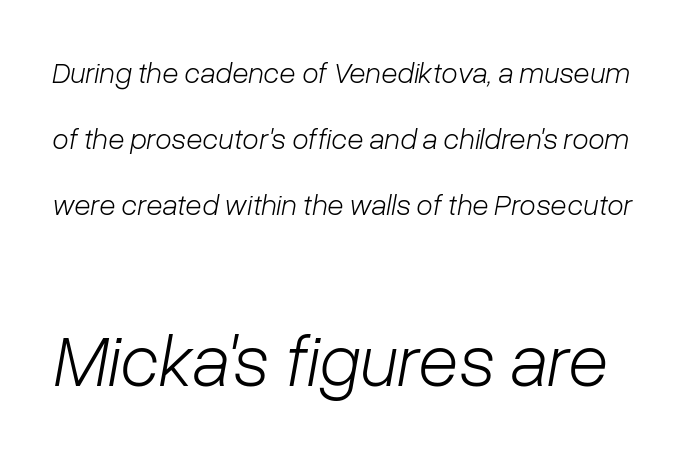
The image shows 74 px light type, italic (leaning right); set loose line spacing (2.2x), normal letter spacing, not underlined; the second (bottom) block is 2.47x larger; low stroke contrast and a medium x-height.
